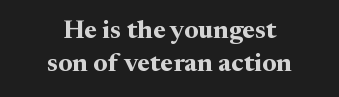
Short and long lines alike share a common midpoint. Normally led — the rows are evenly, conventionally spaced. You could call the tracking neutral — neither tight nor loose. The lettering stays uniformly vertical, giving the passage a roman look.
